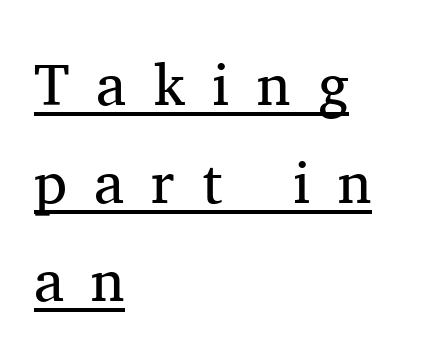
{"serif": "yes", "italic": "no", "bold": "no", "weight": "regular", "width": "normal", "stroke_contrast": "medium", "x_height": "medium", "monospaced": "no", "underline": "yes", "align": "left", "line_spacing": "normal", "line_spacing_ratio": 1.66, "letter_spacing": "wide", "letter_spacing_em": 0.46, "glyph_px": 59}
